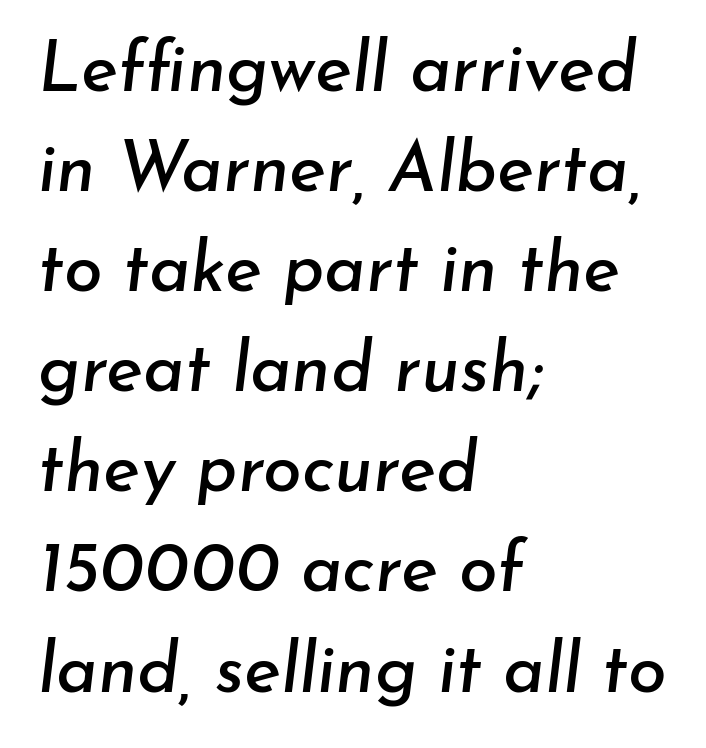
The image shows 70 px text type, italic (leaning right); set left-aligned, normal line spacing (1.43x), normal letter spacing, not underlined; low stroke contrast and a small x-height.
